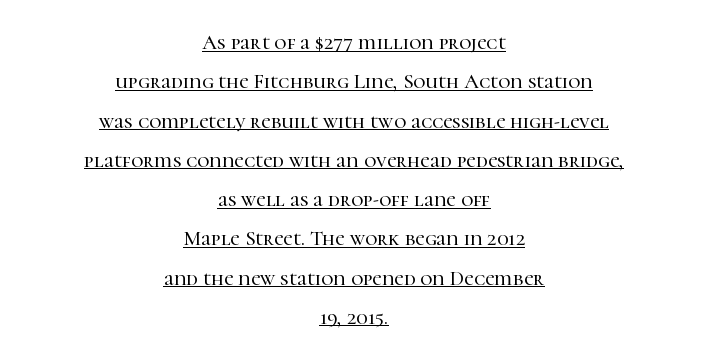
Casual observation: everything's sitting right in the middle. The letters stand upright; this is a roman face. Between one letter and the next there's only the usual sliver of space. Underlined type.
